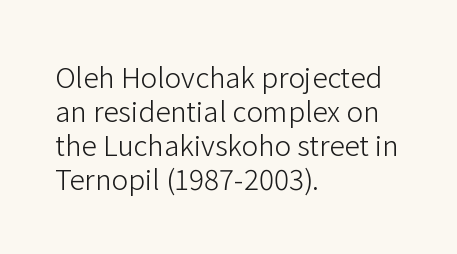
Spacing verdict: proportional, widths tailored to each character. Unbolded letterforms with no extra heft. Is the block centered? No — it sits flush against the left margin. Words appear dense and cohesive because spacing is normal. Nope, not italic — everything's standing straight. Are there feet on the stems? There aren't — it's a sans.
